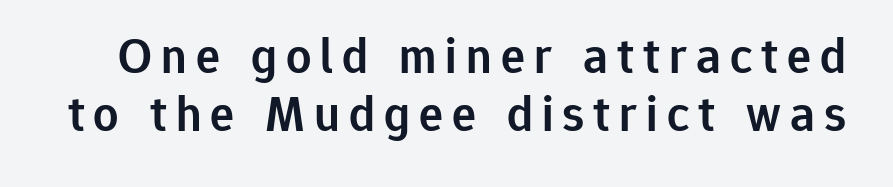
{"serif": "no", "italic": "no", "bold": "semi", "weight": "semibold", "width": "normal", "stroke_contrast": "low", "x_height": "medium", "monospaced": "no", "underline": "no", "line_spacing_ratio": 1.17, "glyph_px": 50}
